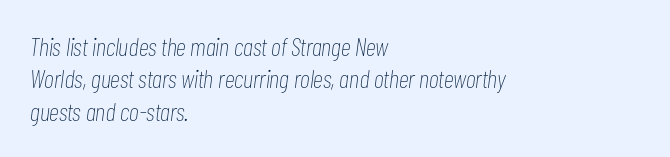
Q: Is the text bold? A: No.
Q: Is the text italic (slanted)? A: Yes, it leans right by about 7 degrees.
Q: Is the text underlined? A: No.
Q: How is the paragraph aligned? A: Left-aligned.
Q: Is the spacing between letters normal or unusually wide? A: Normal.
Q: Is the spacing between lines tight, normal or loose? A: Normal.
